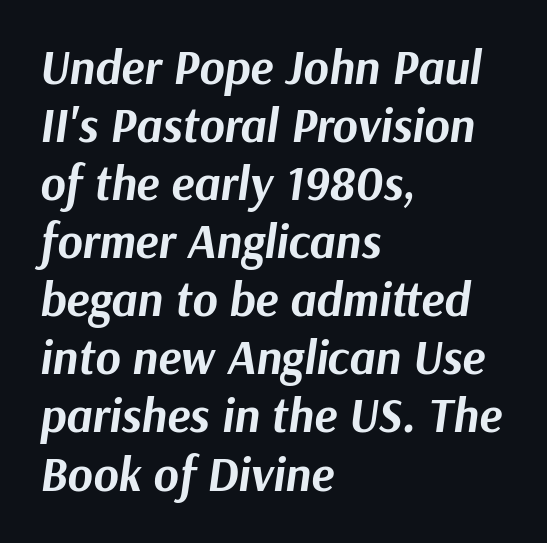
The image shows 48 px bold type, italic (leaning right); set left-aligned, line spacing 1.21x, normal letter spacing, not underlined; medium stroke contrast and a medium x-height.
